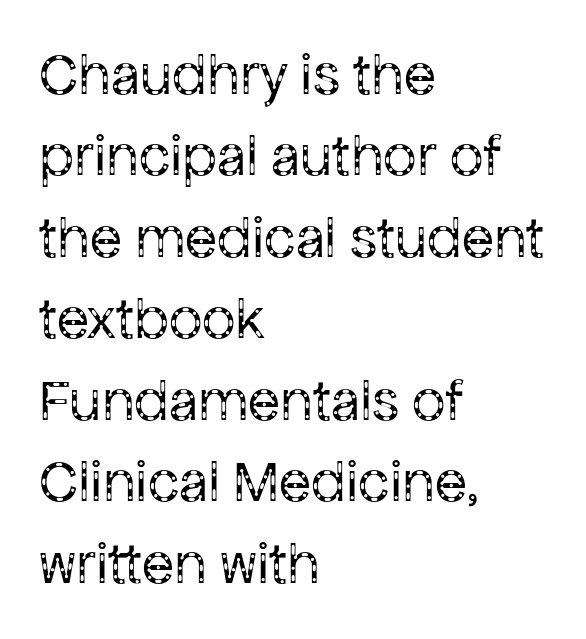
{"serif": "no", "italic": "no", "bold": "no", "weight": "regular", "width": "normal", "stroke_contrast": "low", "x_height": "medium", "monospaced": "no", "underline": "no", "align": "left", "line_spacing": "normal", "line_spacing_ratio": 1.38, "letter_spacing": "normal", "letter_spacing_em": 0.0, "glyph_px": 59}
